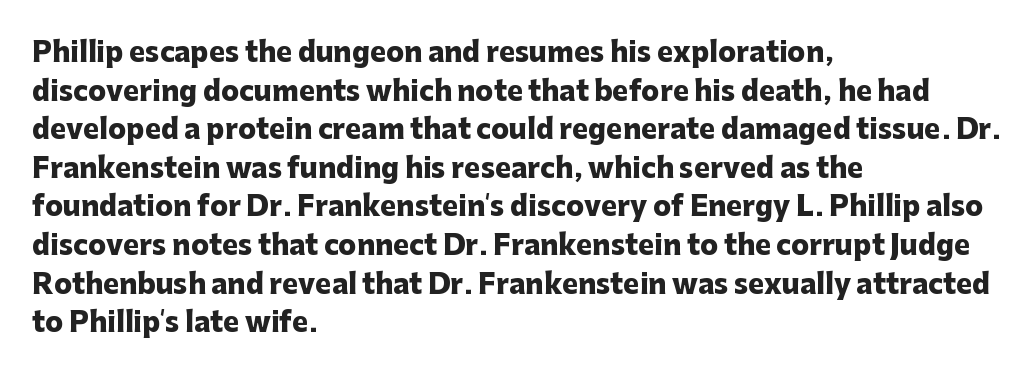
Q: Is the text bold? A: Yes.
Q: Is the text italic (slanted)? A: No, it is upright.
Q: Is the text underlined? A: No.
Q: How is the paragraph aligned? A: Left-aligned.
Q: Is the spacing between letters normal or unusually wide? A: Normal.
Q: Is the spacing between lines tight, normal or loose? A: Normal.
